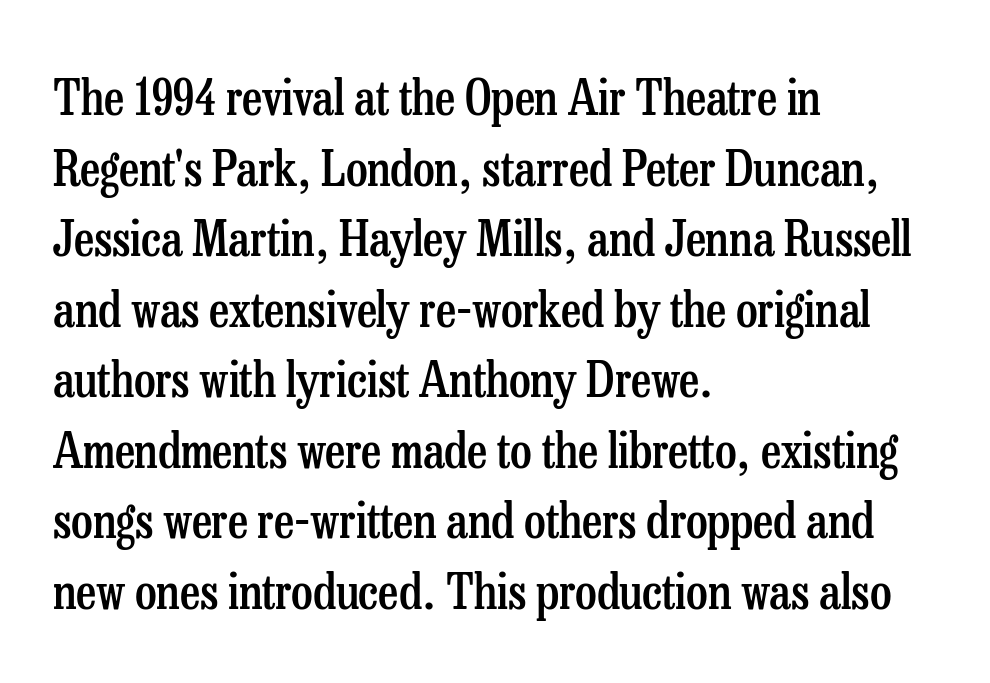
Q: Is the text bold? A: Semi-bold.
Q: Is the text italic (slanted)? A: No, it is upright.
Q: Is the typeface a serif or a sans-serif typeface? A: Serif.
Q: Is the text underlined? A: No.
Q: How is the paragraph aligned? A: Left-aligned.
Q: Is the spacing between letters normal or unusually wide? A: Normal.
Q: Is the spacing between lines tight, normal or loose? A: Normal.
Q: Width (condensed, normal, or wide)? A: Condensed.
Q: Stroke contrast? A: Low.
Q: x-height? A: Medium.
Q: Monospaced? A: No.
